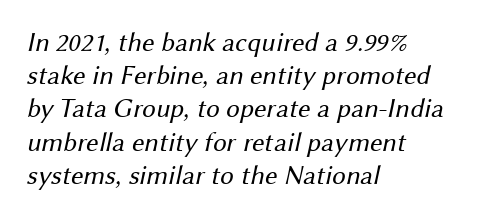
The image shows 27 px text type; set left-aligned, line spacing 1.23x, normal letter spacing, not underlined.
